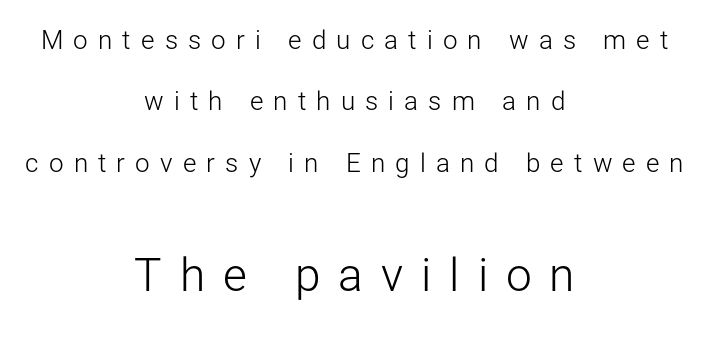
You get the small type first, then a jump to larger type. Just letters on the line, the space beneath them empty. Weight: in the light-to-regular range. Short and long lines alike share a common midpoint. Character widths vary here, with narrow letters taking less room than wide ones.
